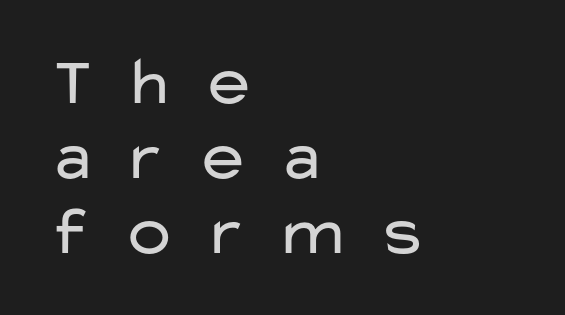
{"serif": "no", "italic": "no", "bold": "no", "weight": "regular", "width": "wide", "stroke_contrast": "low", "x_height": "medium", "monospaced": "no", "underline": "no", "align": "left", "line_spacing": "tight", "line_spacing_ratio": 1.09, "letter_spacing": "wide", "letter_spacing_em": 0.38, "glyph_px": 69}
